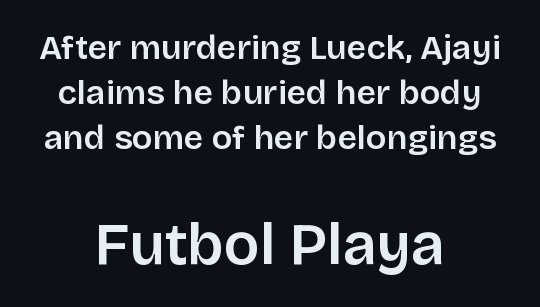
The image shows 59 px semibold sans-serif type, upright; set centered, normal line spacing (1.32x), normal letter spacing, not underlined; the second (bottom) block is 1.74x larger; low stroke contrast and a large x-height.
